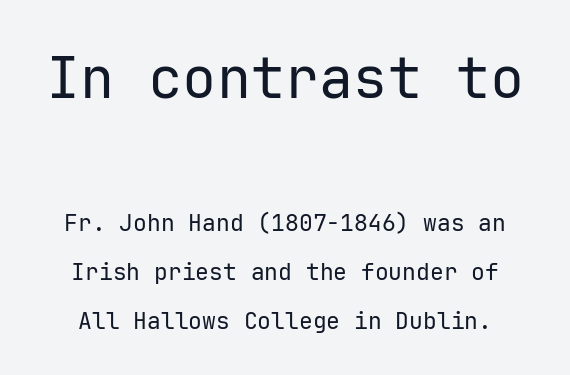
{"serif": "no", "italic": "no", "bold": "no", "weight": "regular", "width": "normal", "stroke_contrast": "low", "x_height": "medium", "monospaced": "yes", "underline": "no", "line_spacing": "loose", "line_spacing_ratio": 2.13, "letter_spacing": "normal", "letter_spacing_em": 0.0, "larger_block": "first", "size_ratio": 2.48, "glyph_px": 57}
